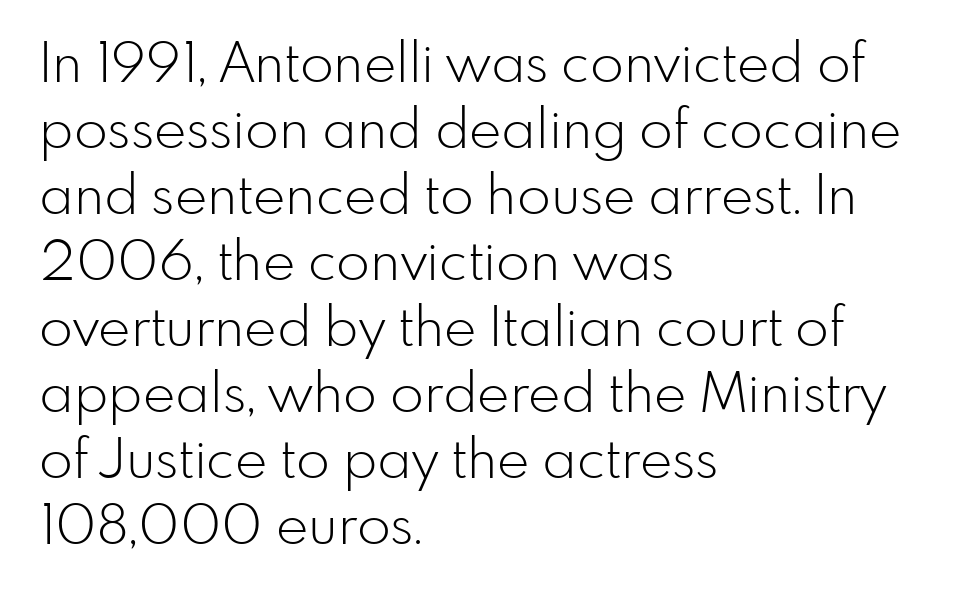
The letterforms sit at book weight or below. In terms of letterspacing, this is plain default setting. A typesetter would mark this as roman, not italic. A clean baseline with only descenders dipping below it. Is this a fixed-width face? No — the glyphs have proportional, varying widths.
